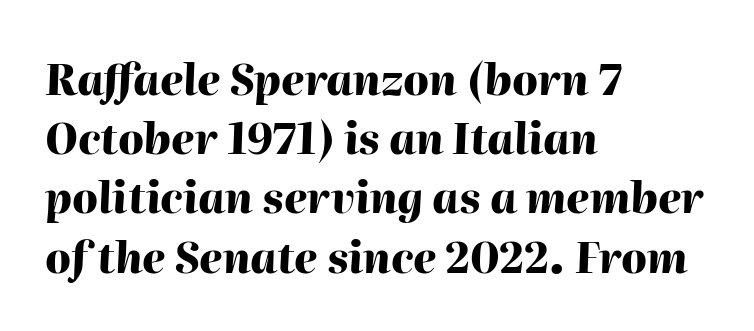
Q: Is the text bold? A: Yes.
Q: Is the text italic (slanted)? A: Yes, it leans right by about 2 degrees.
Q: Is the text underlined? A: No.
Q: How is the paragraph aligned? A: Left-aligned.
Q: Is the spacing between letters normal or unusually wide? A: Normal.
Q: Is the spacing between lines tight, normal or loose? A: Normal.
Q: Width (condensed, normal, or wide)? A: Normal.
Q: Stroke contrast? A: High.
Q: x-height? A: Medium.
Q: Monospaced? A: No.
